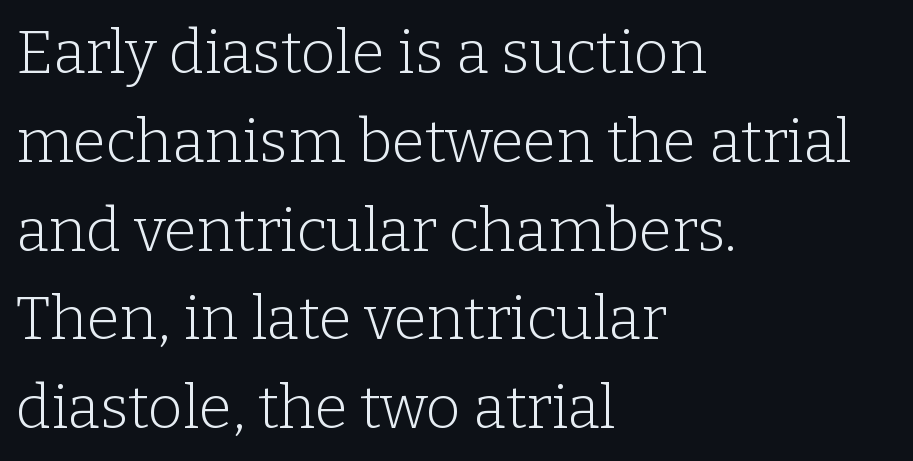
The image shows 60 px light serif type, upright; set left-aligned, normal line spacing (1.48x), normal letter spacing, not underlined; low stroke contrast and a medium x-height.
